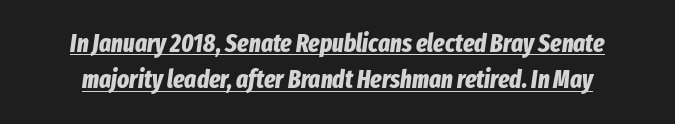
A full-strength bold gives these letters their thick strokes. Observe the ordinary spacing: letters are neighbours, not strangers. Has an underline been added? It has. Does the lettering tilt? It does — this is italic. The space between consecutive lines is moderate.
